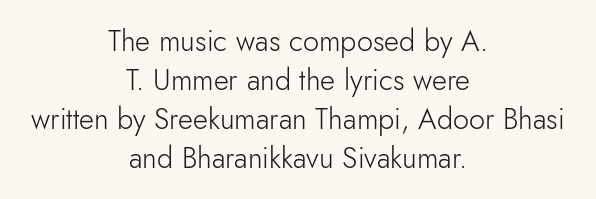
Q: Is the text bold? A: No.
Q: Is the text italic (slanted)? A: No, it is upright.
Q: Is the typeface a serif or a sans-serif typeface? A: Sans-serif.
Q: Is the text underlined? A: No.
Q: How is the paragraph aligned? A: Centered.
Q: Is the spacing between letters normal or unusually wide? A: Normal.
Q: Is the spacing between lines tight, normal or loose? A: Normal.
Q: Width (condensed, normal, or wide)? A: Normal.
Q: Stroke contrast? A: Low.
Q: x-height? A: Small.
Q: Monospaced? A: No.
